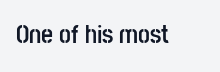
The image shows 26 px bold type, upright; set normal letter spacing, not underlined.
